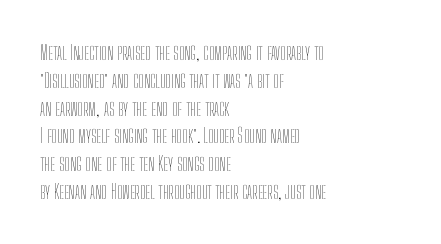
Q: Is the text bold? A: No.
Q: Is the text italic (slanted)? A: No, it is upright.
Q: Is the text underlined? A: No.
Q: How is the paragraph aligned? A: Left-aligned.
Q: Is the spacing between letters normal or unusually wide? A: Normal.
Q: Is the spacing between lines tight, normal or loose? A: Normal.
